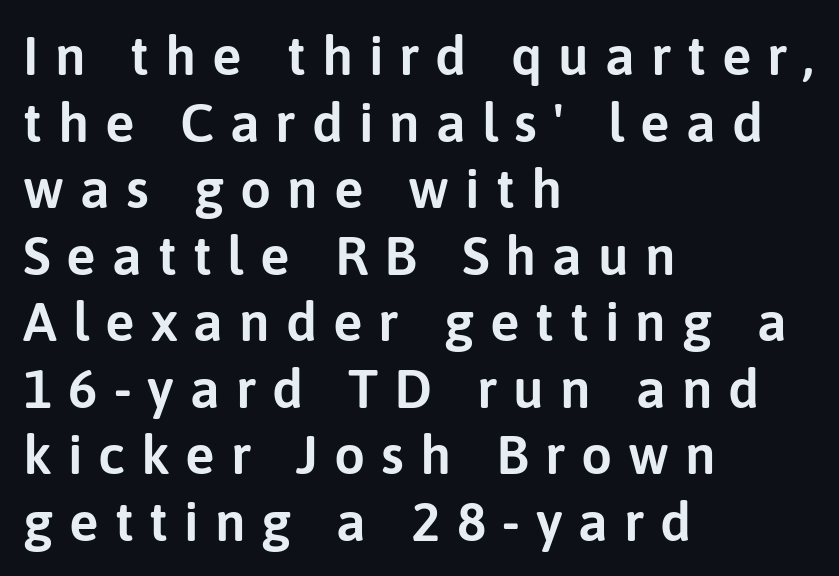
Q: Is the text italic (slanted)? A: No, it is upright.
Q: Is the typeface a serif or a sans-serif typeface? A: Sans-serif.
Q: Is the text underlined? A: No.
Q: How is the paragraph aligned? A: Left-aligned.
Q: Is the spacing between letters normal or unusually wide? A: Unusually wide.
Q: Width (condensed, normal, or wide)? A: Normal.
Q: Stroke contrast? A: Low.
Q: x-height? A: Medium.
Q: Monospaced? A: No.
